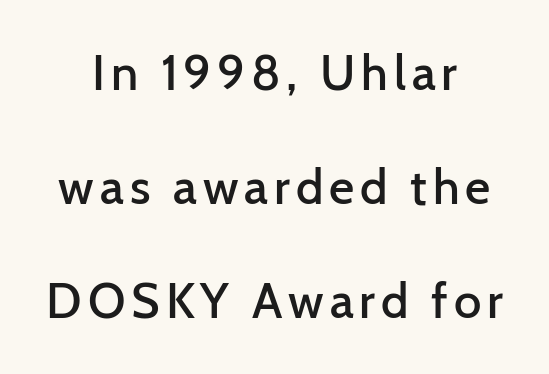
The image shows 49 px semibold sans-serif type, upright; set centered, loose line spacing (2.33x), not underlined; low stroke contrast and a medium x-height.
